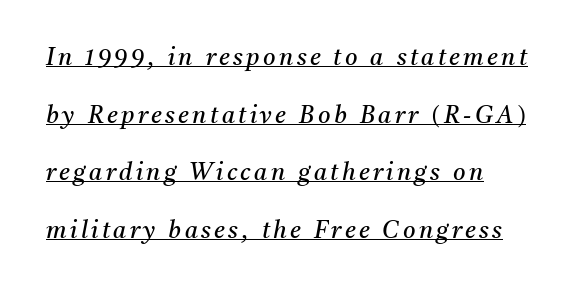
Q: Is the text bold? A: No.
Q: Is the text italic (slanted)? A: Yes, it leans right by about 11 degrees.
Q: Is the text underlined? A: Yes.
Q: How is the paragraph aligned? A: Left-aligned.
Q: Is the spacing between lines tight, normal or loose? A: Loose.
